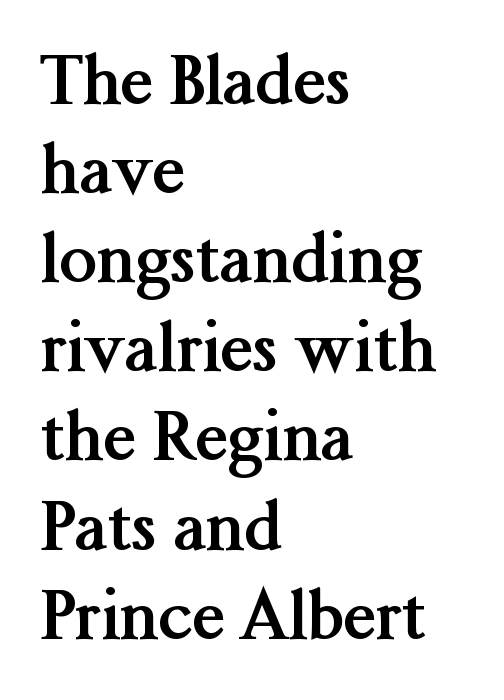
Quick note: interline space is typical. Words appear dense and cohesive because spacing is normal. The typeface chosen for these lines features serifs. Spacing verdict: proportional, widths tailored to each character.
